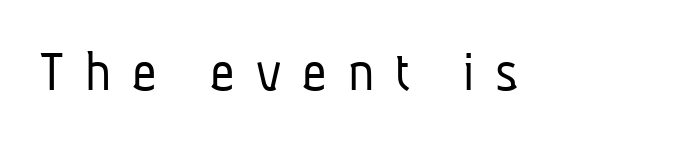
The face used here is proportionally spaced, like ordinary book or web type. A light-to-regular cut is what we see here. Letter spacing: wide. Nope, no serifs anywhere on these letters. The foot of each line stays bare and open.
